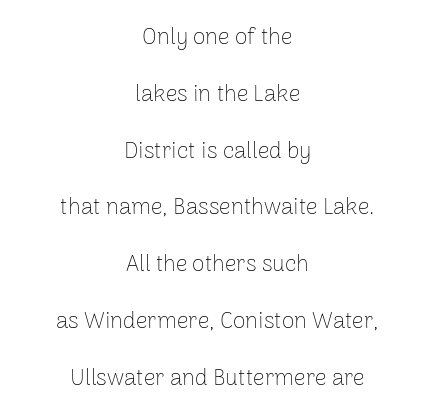
Q: Is the text bold? A: No.
Q: Is the text italic (slanted)? A: No, it is upright.
Q: Is the text underlined? A: No.
Q: How is the paragraph aligned? A: Centered.
Q: Is the spacing between letters normal or unusually wide? A: Normal.
Q: Is the spacing between lines tight, normal or loose? A: Loose.
